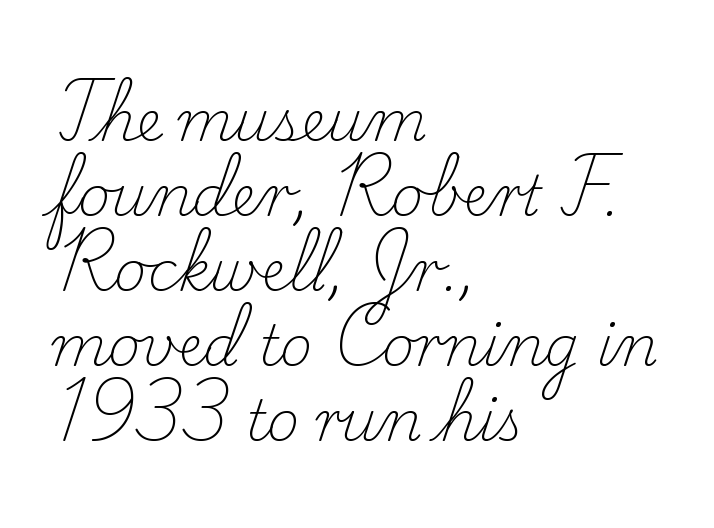
A quiet, ordinary-to-light weight characterises the typeface. Standard letterfit; no display-style spreading of the glyphs. Is this a fixed-width face? No — the glyphs have proportional, varying widths. Reading down the block, your eye returns to a fixed left position each line.
